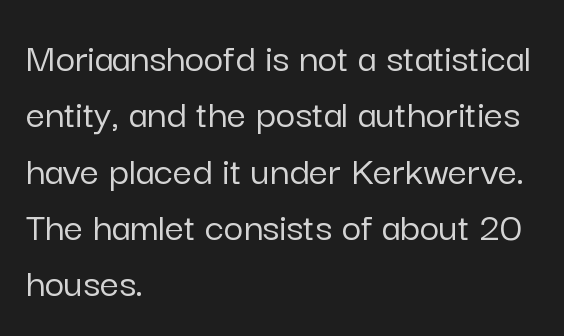
Q: Is the text italic (slanted)? A: No, it is upright.
Q: Is the typeface a serif or a sans-serif typeface? A: Sans-serif.
Q: Is the text underlined? A: No.
Q: How is the paragraph aligned? A: Left-aligned.
Q: Is the spacing between letters normal or unusually wide? A: Normal.
Q: Is the spacing between lines tight, normal or loose? A: Normal.
Q: Width (condensed, normal, or wide)? A: Normal.
Q: Stroke contrast? A: Low.
Q: x-height? A: Medium.
Q: Monospaced? A: No.
